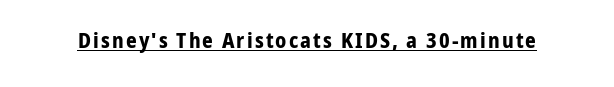
The image shows 21 px bold type, upright; set underlined.
